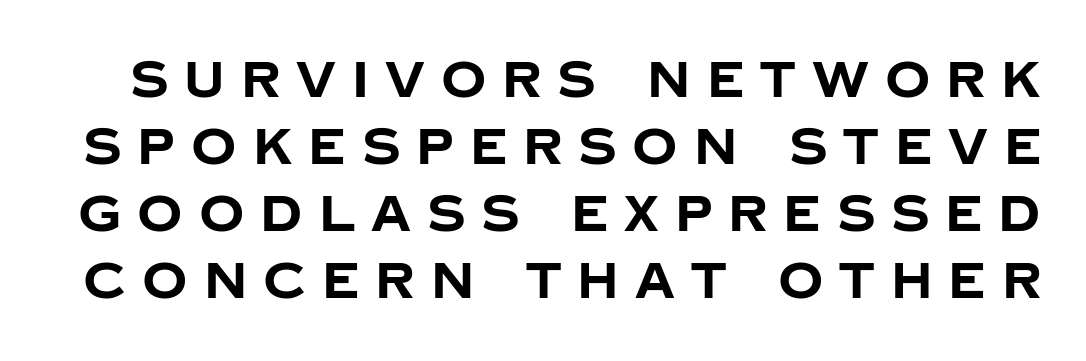
{"serif": "no", "italic": "no", "bold": "yes", "weight": "bold", "width": "normal", "stroke_contrast": "low", "x_height": "large", "monospaced": "no", "underline": "no", "line_spacing": "normal", "line_spacing_ratio": 1.34, "letter_spacing": "wide", "letter_spacing_em": 0.32, "glyph_px": 50}
